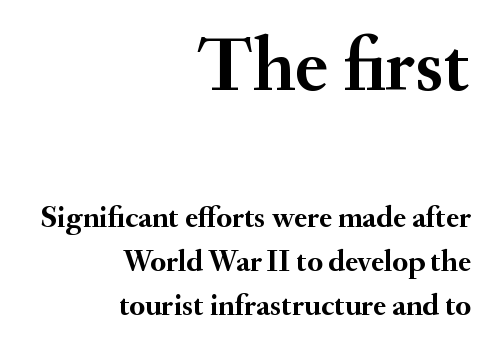
The image shows 78 px semibold serif type, upright; set right-aligned, normal line spacing (1.41x), normal letter spacing, not underlined; the first (top) block is 2.52x larger; medium stroke contrast and a small x-height.
